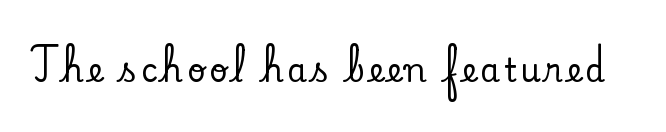
Q: Is the text italic (slanted)? A: No, it is upright.
Q: Is the typeface a serif or a sans-serif typeface? A: Serif.
Q: Is the text underlined? A: No.
Q: Width (condensed, normal, or wide)? A: Normal.
Q: Stroke contrast? A: Low.
Q: x-height? A: Small.
Q: Monospaced? A: No.
